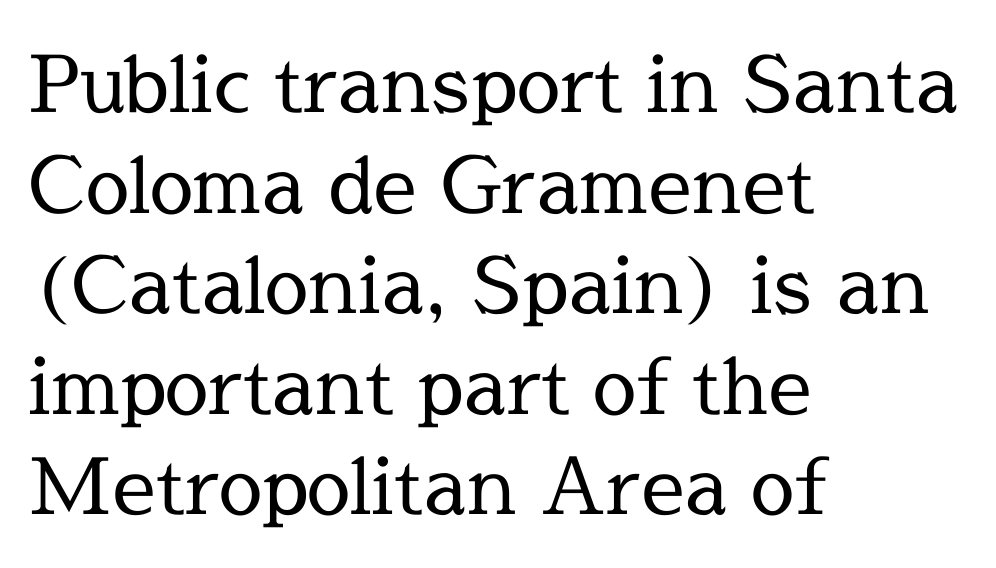
Q: Is the text bold? A: No.
Q: Is the text italic (slanted)? A: No, it is upright.
Q: Is the typeface a serif or a sans-serif typeface? A: Serif.
Q: Is the text underlined? A: No.
Q: How is the paragraph aligned? A: Left-aligned.
Q: Is the spacing between letters normal or unusually wide? A: Normal.
Q: Is the spacing between lines tight, normal or loose? A: Normal.
Q: Width (condensed, normal, or wide)? A: Normal.
Q: x-height? A: Medium.
Q: Monospaced? A: No.
